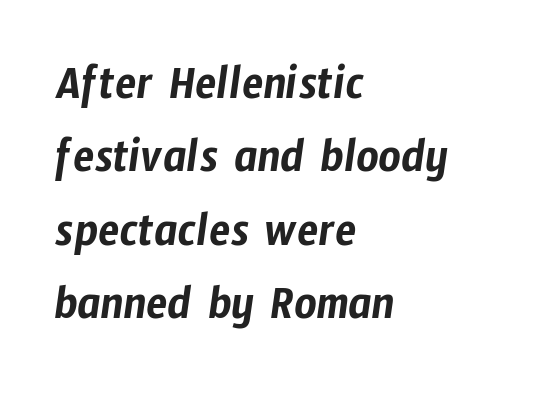
A normal amount of white space separates one row of letters from the next. Lines of text with bare space underneath. Does the type have serifs? No, each stem ends abruptly. Nobody touched the tracking dial on this one. Each letter keeps its own natural width here, so spacing adapts to shape. Compared with a centered layout, this one pins lines to the left instead.
